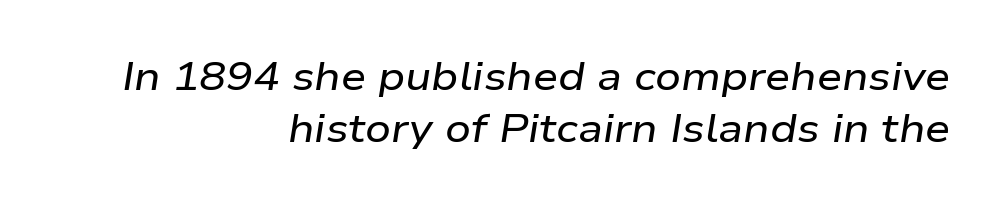
The face used here is proportionally spaced, like ordinary book or web type. How would I describe the line gaps? Plain and ordinary. Any mark beneath the type? The region is blank. Students, note that the glyphs here touch the page at normal intervals. These lines are set flush right with a ragged left edge. Does the lettering tilt? It does — this is italic.
